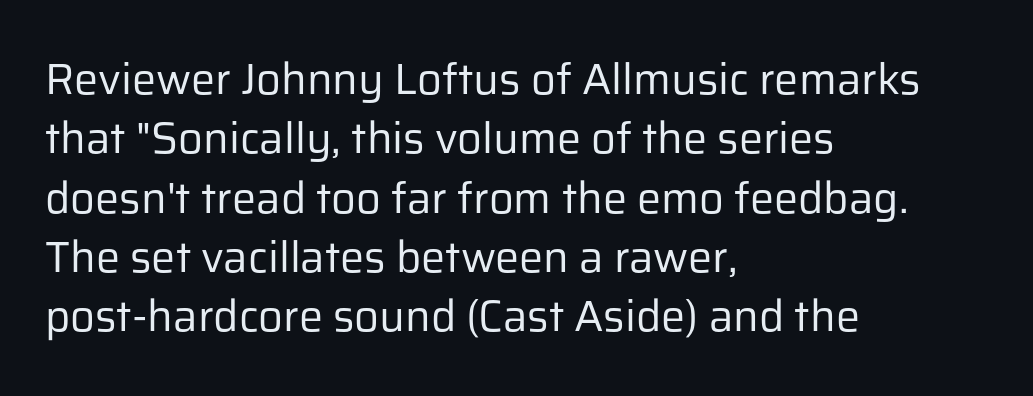
Q: Is the text bold? A: No.
Q: Is the text italic (slanted)? A: No, it is upright.
Q: Is the typeface a serif or a sans-serif typeface? A: Sans-serif.
Q: Is the text underlined? A: No.
Q: How is the paragraph aligned? A: Left-aligned.
Q: Is the spacing between letters normal or unusually wide? A: Normal.
Q: Is the spacing between lines tight, normal or loose? A: Normal.
Q: Width (condensed, normal, or wide)? A: Normal.
Q: Stroke contrast? A: Low.
Q: x-height? A: Medium.
Q: Monospaced? A: No.
